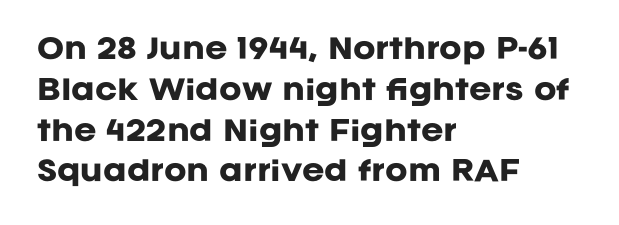
The image shows 27 px bold type, upright; set left-aligned, normal line spacing (1.51x), normal letter spacing, not underlined.
